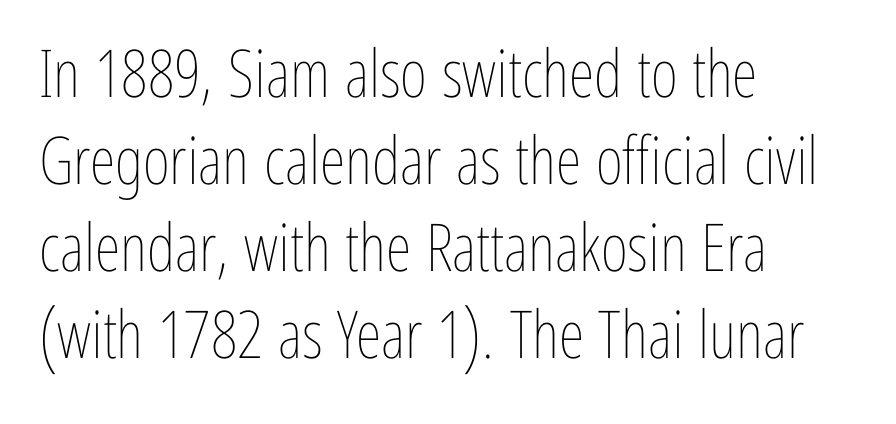
{"italic": "no", "bold": "no", "weight": "thin", "width": "condensed", "stroke_contrast": "low", "x_height": "medium", "monospaced": "no", "underline": "no", "align": "left", "line_spacing": "normal", "line_spacing_ratio": 1.32, "letter_spacing": "normal", "letter_spacing_em": 0.0, "glyph_px": 66}
